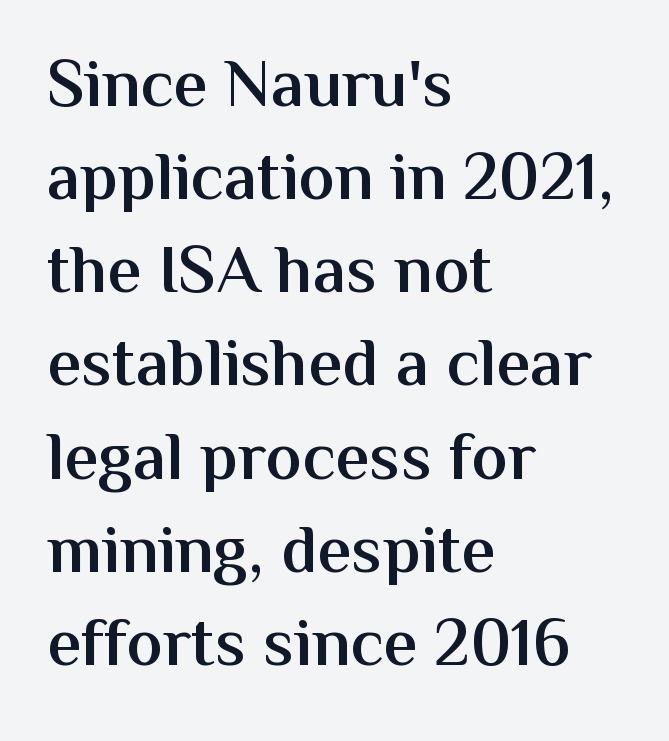
The image shows 68 px semibold sans-serif type, upright; set left-aligned, normal line spacing (1.37x), normal letter spacing, not underlined; medium stroke contrast and a medium x-height.
